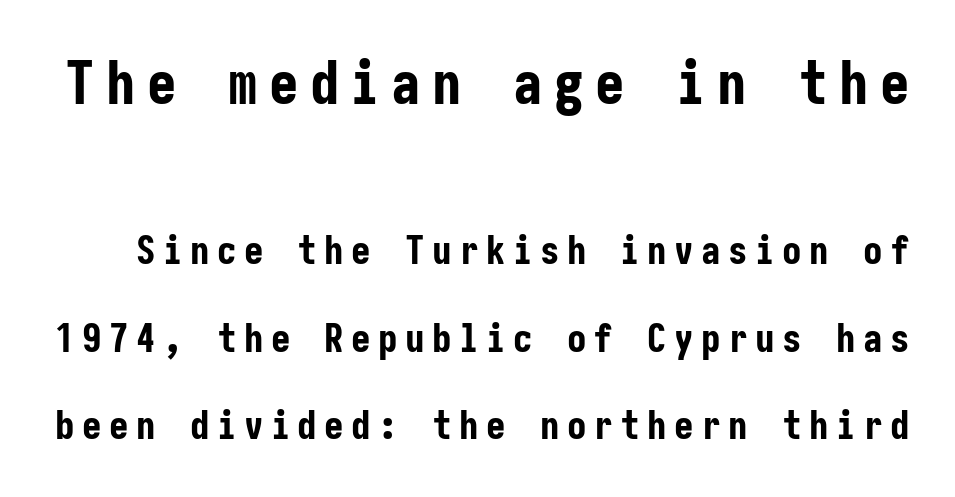
The initial chunk of copy outweighs the following chunk in type size. The space directly below the letters is spotless. Stroke terminals: plain, sans-serif. What weight is shown? A full bold with thick strokes.
